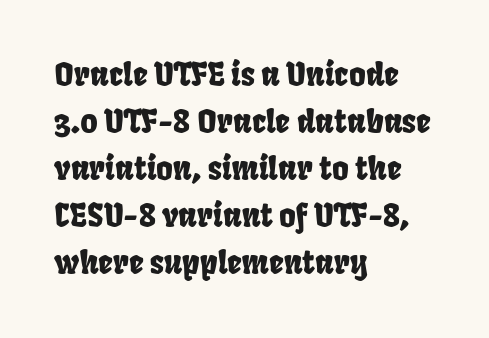
Q: Is the typeface a serif or a sans-serif typeface? A: Sans-serif.
Q: Is the text underlined? A: No.
Q: How is the paragraph aligned? A: Left-aligned.
Q: Is the spacing between letters normal or unusually wide? A: Normal.
Q: Is the spacing between lines tight, normal or loose? A: Normal.
Q: Width (condensed, normal, or wide)? A: Condensed.
Q: Stroke contrast? A: Low.
Q: x-height? A: Large.
Q: Monospaced? A: No.
